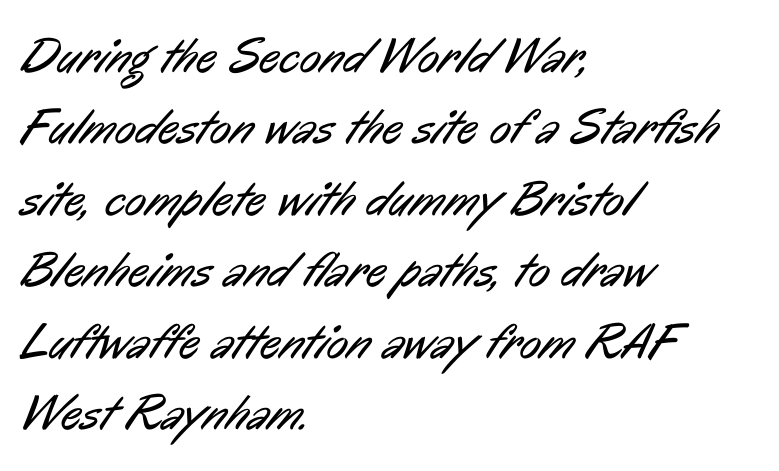
Q: Is the text bold? A: No.
Q: Is the typeface a serif or a sans-serif typeface? A: Sans-serif.
Q: Is the text underlined? A: No.
Q: How is the paragraph aligned? A: Left-aligned.
Q: Is the spacing between letters normal or unusually wide? A: Normal.
Q: Is the spacing between lines tight, normal or loose? A: Normal.
Q: Width (condensed, normal, or wide)? A: Condensed.
Q: Stroke contrast? A: Low.
Q: x-height? A: Medium.
Q: Monospaced? A: No.
